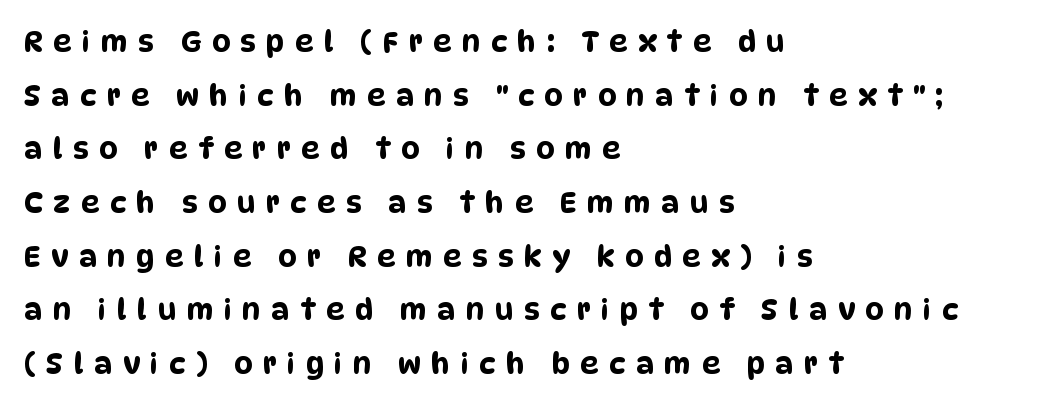
Q: Is the typeface a serif or a sans-serif typeface? A: Sans-serif.
Q: Is the text underlined? A: No.
Q: How is the paragraph aligned? A: Left-aligned.
Q: Is the spacing between letters normal or unusually wide? A: Unusually wide.
Q: Width (condensed, normal, or wide)? A: Condensed.
Q: Stroke contrast? A: Low.
Q: x-height? A: Large.
Q: Monospaced? A: No.
